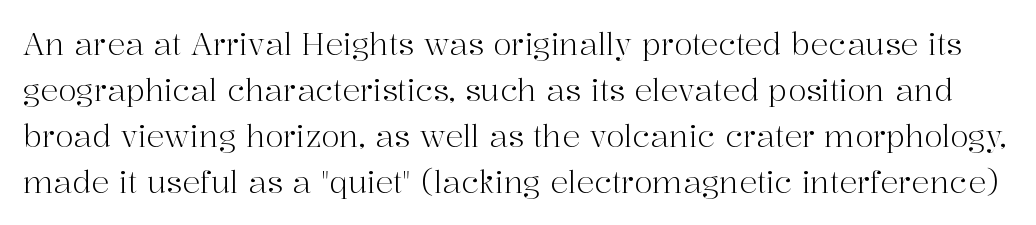
Look at the tracking — it's just the regular setting, nothing added. Anything drawn beneath the words? Only blank space. The cut favours lightness, reaching ordinary text weight at its darkest. Designer's note — italics off, roman on.
